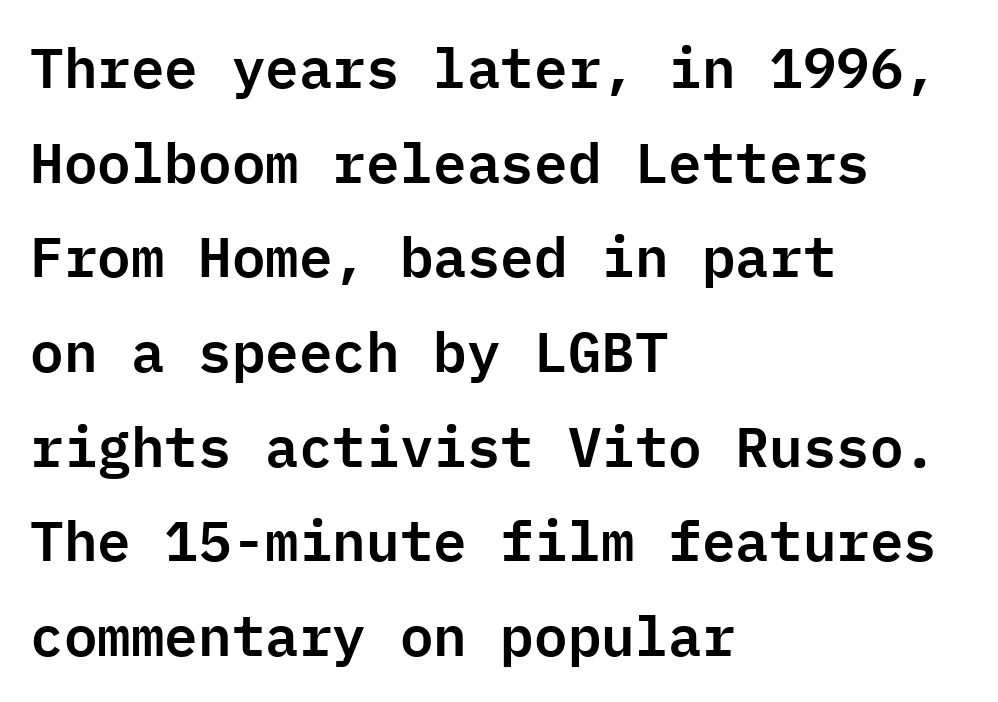
Look at the bottom of the vertical strokes: they stop flat, with no serifs. The passage shown is typed in a monospace face where columns stay perfectly aligned. Typeset ragged right — the left edge is the straight one. Is the letter spacing exaggerated? No — it looks like the ordinary default. In terms of posture, this sample is upright.
